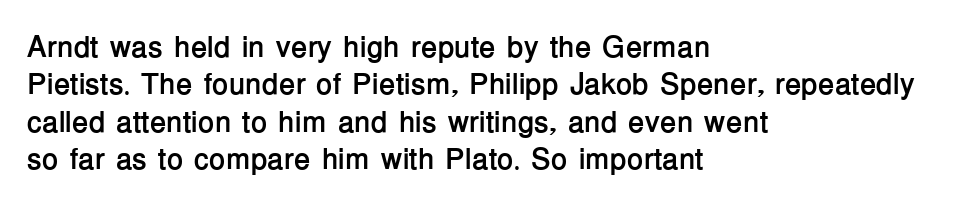
The image shows 30 px semibold sans-serif type, upright; set left-aligned, normal line spacing (1.25x), normal letter spacing, not underlined; low stroke contrast and a medium x-height.
